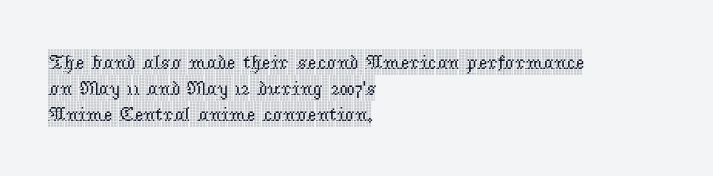
Q: Is the text italic (slanted)? A: No, it is upright.
Q: Is the text underlined? A: No.
Q: How is the paragraph aligned? A: Left-aligned.
Q: Is the spacing between letters normal or unusually wide? A: Normal.
Q: Is the spacing between lines tight, normal or loose? A: Normal.
